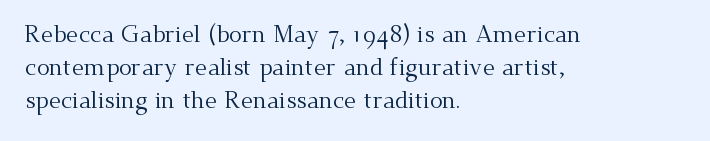
These lines stack with their left ends in a neat column. Letters rest on an invisible, unmarked baseline. The lines sit at an ordinary, default distance from one another. The type sits square on the baseline with zero lean. No letter is thick-stroked: the sample isn't bold. Default kerning and tracking; the words read as compact shapes.
